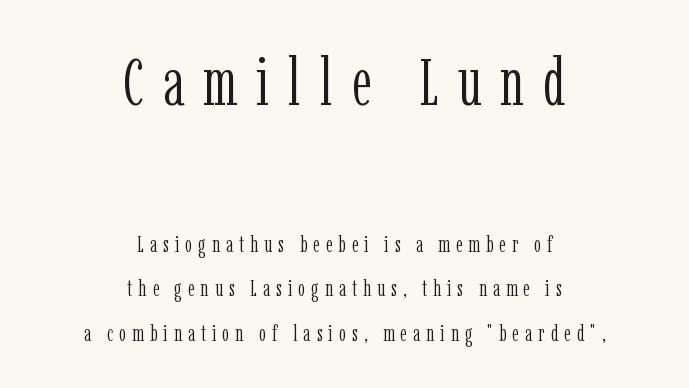
Q: Is the text bold? A: No.
Q: Is the text italic (slanted)? A: No, it is upright.
Q: Is the typeface a serif or a sans-serif typeface? A: Serif.
Q: Is the text underlined? A: No.
Q: How is the paragraph aligned? A: Centered.
Q: Is the spacing between letters normal or unusually wide? A: Unusually wide.
Q: Is the spacing between lines tight, normal or loose? A: Loose.
Q: Which block of text is set in a larger size, the first (top) or the second (bottom)? A: The first (top) one.
Q: Width (condensed, normal, or wide)? A: Condensed.
Q: Stroke contrast? A: Low.
Q: x-height? A: Medium.
Q: Monospaced? A: No.
